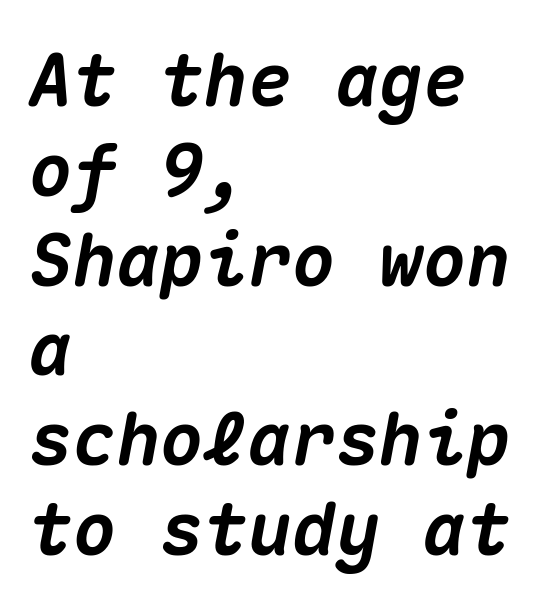
The whole block is typeset with a tilt. Horizontally, the lines are justified to the leading edge only. Underline: absent. The letters march in equal steps, a hallmark of fixed-pitch type. The letterforms sit shoulder to shoulder at normal distance.
